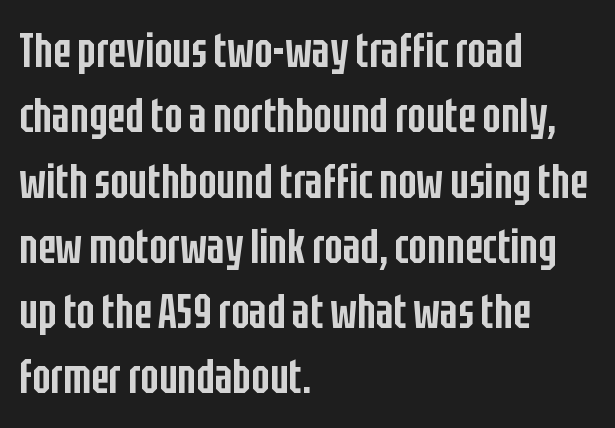
{"serif": "no", "italic": "no", "bold": "semi", "weight": "semibold", "width": "condensed", "stroke_contrast": "low", "x_height": "large", "monospaced": "no", "underline": "no", "align": "left", "line_spacing": "normal", "line_spacing_ratio": 1.36, "letter_spacing": "normal", "letter_spacing_em": 0.0, "glyph_px": 48}
